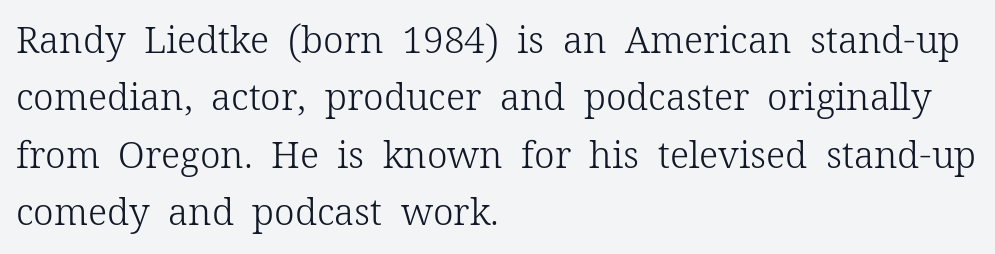
{"serif": "yes", "italic": "no", "bold": "no", "weight": "light", "width": "normal", "stroke_contrast": "low", "x_height": "medium", "monospaced": "no", "underline": "no", "align": "left", "line_spacing": "normal", "line_spacing_ratio": 1.55, "letter_spacing": "normal", "letter_spacing_em": 0.0, "glyph_px": 37}
